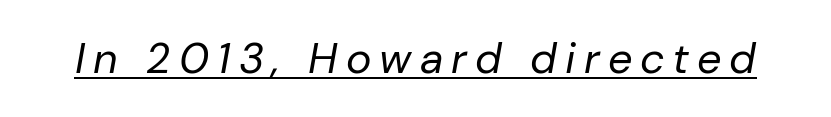
Q: Is the text bold? A: No.
Q: Is the text italic (slanted)? A: Yes, it leans right by about 10 degrees.
Q: Is the text underlined? A: Yes.
Q: Width (condensed, normal, or wide)? A: Normal.
Q: Stroke contrast? A: Low.
Q: x-height? A: Medium.
Q: Monospaced? A: No.
